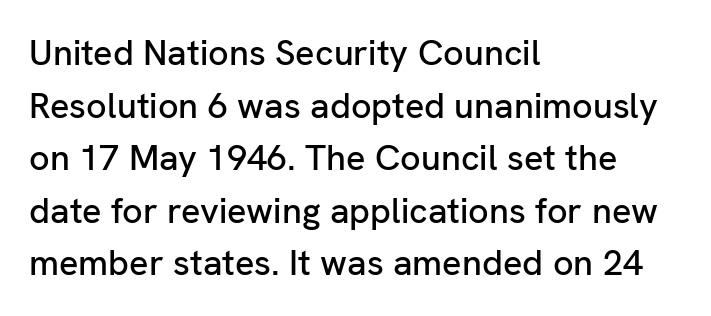
Q: Is the text italic (slanted)? A: No, it is upright.
Q: Is the typeface a serif or a sans-serif typeface? A: Sans-serif.
Q: Is the text underlined? A: No.
Q: How is the paragraph aligned? A: Left-aligned.
Q: Is the spacing between letters normal or unusually wide? A: Normal.
Q: Is the spacing between lines tight, normal or loose? A: Normal.
Q: Width (condensed, normal, or wide)? A: Normal.
Q: Stroke contrast? A: Low.
Q: x-height? A: Medium.
Q: Monospaced? A: No.
